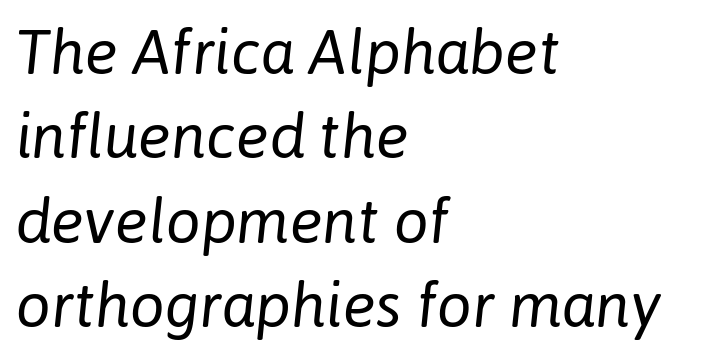
{"italic": "yes", "lean": "right", "slant_degrees": 6, "bold": "no", "weight": "regular", "width": "normal", "stroke_contrast": "low", "x_height": "medium", "monospaced": "no", "underline": "no", "align": "left", "line_spacing": "normal", "line_spacing_ratio": 1.36, "letter_spacing": "normal", "letter_spacing_em": 0.0, "glyph_px": 62}
